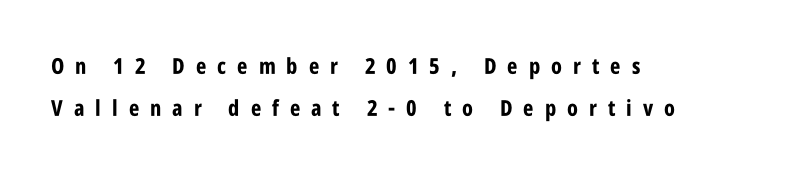
{"italic": "no", "bold": "yes", "underline": "no", "align": "left", "line_spacing_ratio": 1.89, "letter_spacing": "wide", "letter_spacing_em": 0.5, "glyph_px": 22}
